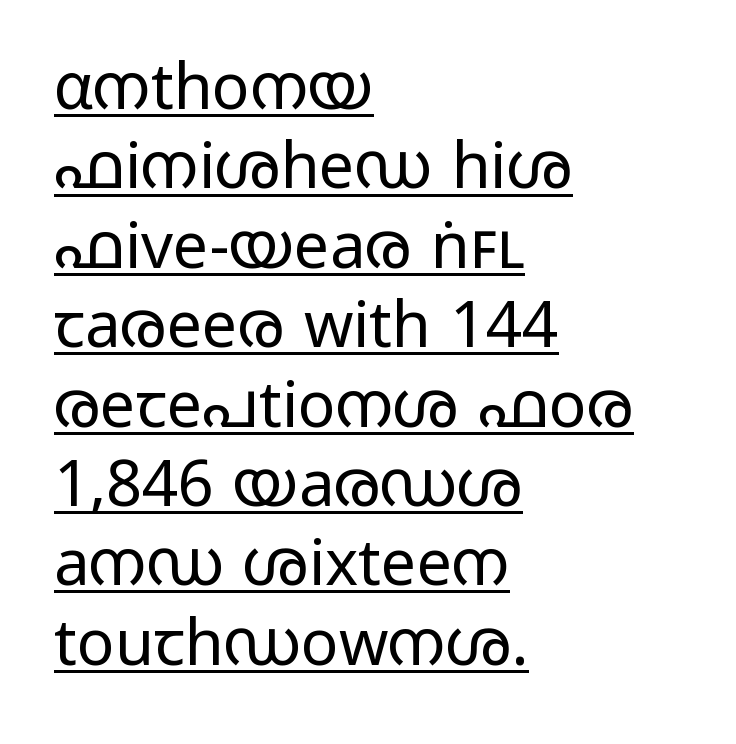
Honestly, the row spacing looks completely unremarkable. To sum up the face: it is a sans, with no serifs. Is the letter spacing exaggerated? No — it looks like the ordinary default. Looks like regular typesetting: each glyph gets only the width it needs.
